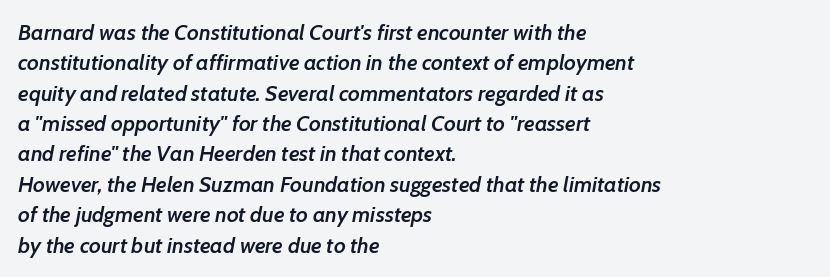
{"italic": "yes", "lean": "right", "slant_degrees": 7, "bold": "semi", "underline": "no", "align": "left", "line_spacing": "normal", "line_spacing_ratio": 1.38, "letter_spacing": "normal", "letter_spacing_em": 0.0, "glyph_px": 22}
